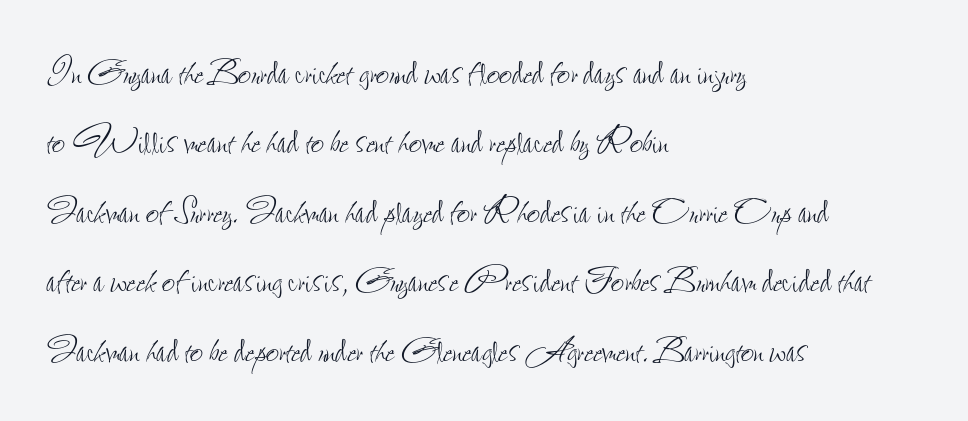
{"bold": "no", "weight": "thin", "width": "condensed", "stroke_contrast": "low", "x_height": "small", "monospaced": "no", "underline": "no", "align": "left", "line_spacing": "normal", "line_spacing_ratio": 1.51, "letter_spacing": "normal", "letter_spacing_em": 0.0, "glyph_px": 46}
